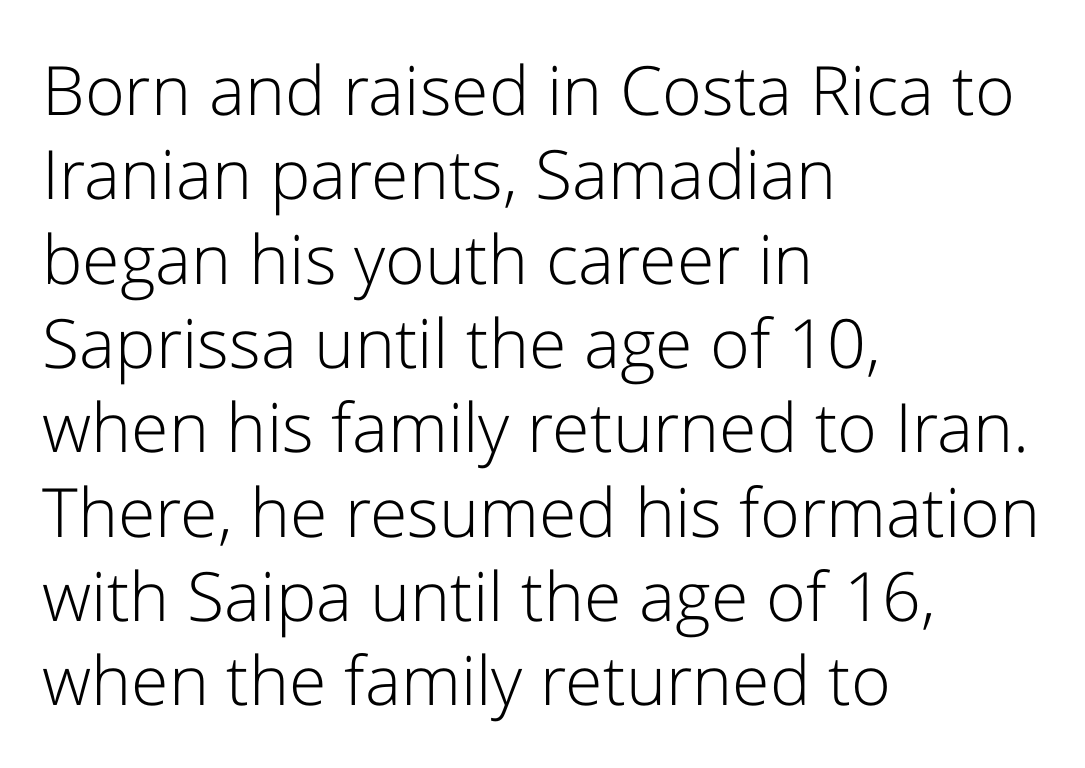
The image shows 68 px light sans-serif type, upright; set left-aligned, line spacing 1.24x, normal letter spacing, not underlined; low stroke contrast and a medium x-height.
